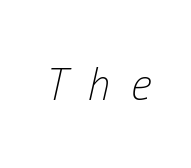
The image shows 44 px light, condensed type, italic (leaning right); set unusually wide letter spacing (+0.48 em), not underlined; low stroke contrast and a medium x-height.
